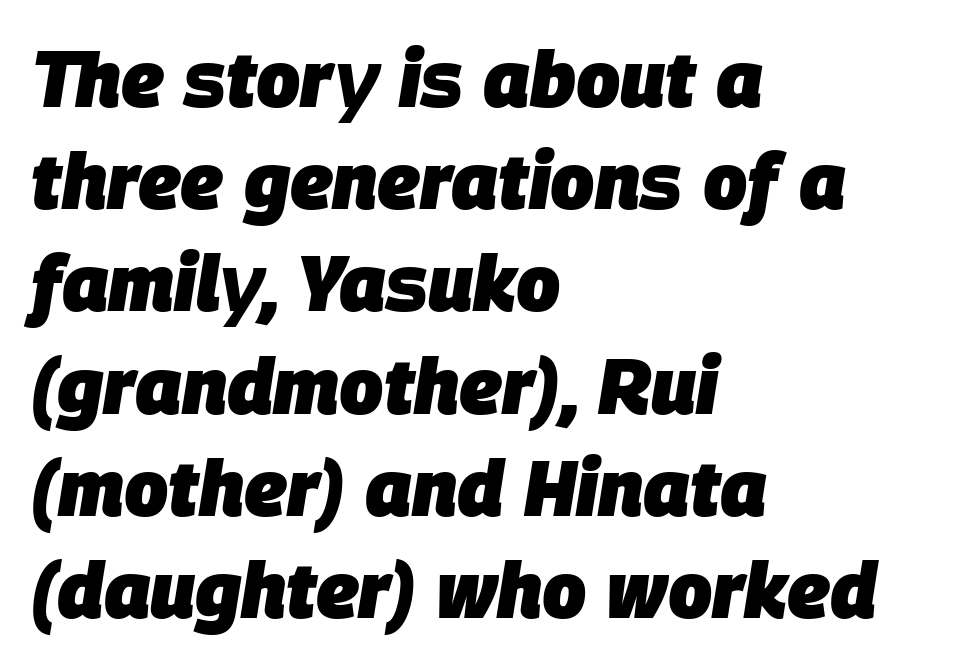
The image shows 78 px heavy type, italic (leaning right); set left-aligned, normal line spacing (1.31x), normal letter spacing, not underlined; low stroke contrast and a large x-height.
